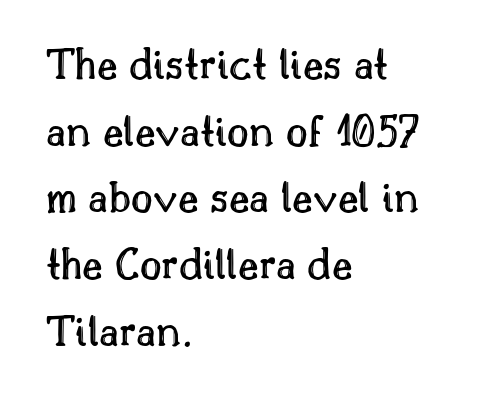
The image shows 47 px text type, upright; set left-aligned, normal line spacing (1.42x), normal letter spacing, not underlined; a small x-height.
